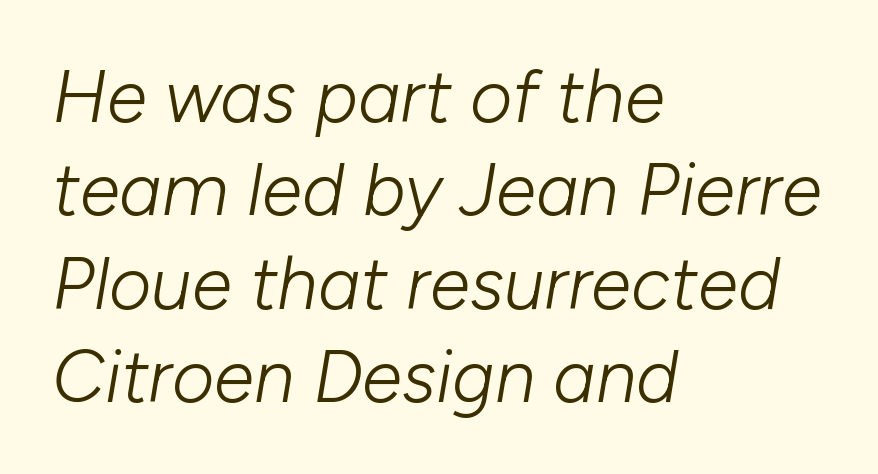
{"italic": "yes", "lean": "right", "slant_degrees": 10, "bold": "no", "weight": "light", "width": "normal", "stroke_contrast": "low", "x_height": "medium", "monospaced": "no", "underline": "no", "align": "left", "line_spacing": "normal", "line_spacing_ratio": 1.28, "letter_spacing": "normal", "letter_spacing_em": 0.0, "glyph_px": 73}
